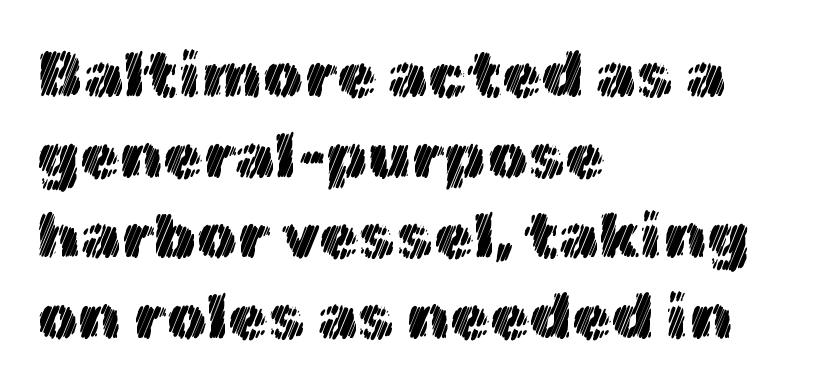
{"italic": "no", "width": "normal", "x_height": "medium", "monospaced": "no", "underline": "no", "align": "left", "line_spacing": "normal", "line_spacing_ratio": 1.26, "letter_spacing": "normal", "letter_spacing_em": 0.0, "glyph_px": 64}
